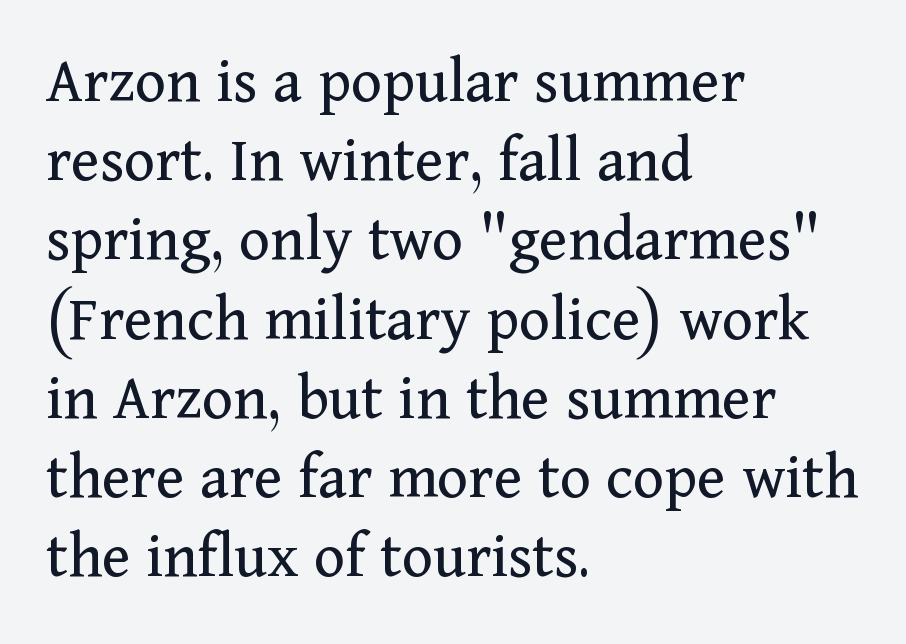
{"serif": "yes", "italic": "no", "bold": "no", "weight": "regular", "width": "normal", "stroke_contrast": "medium", "x_height": "medium", "monospaced": "no", "underline": "no", "align": "left", "line_spacing_ratio": 1.2, "letter_spacing": "normal", "letter_spacing_em": 0.0, "glyph_px": 66}
